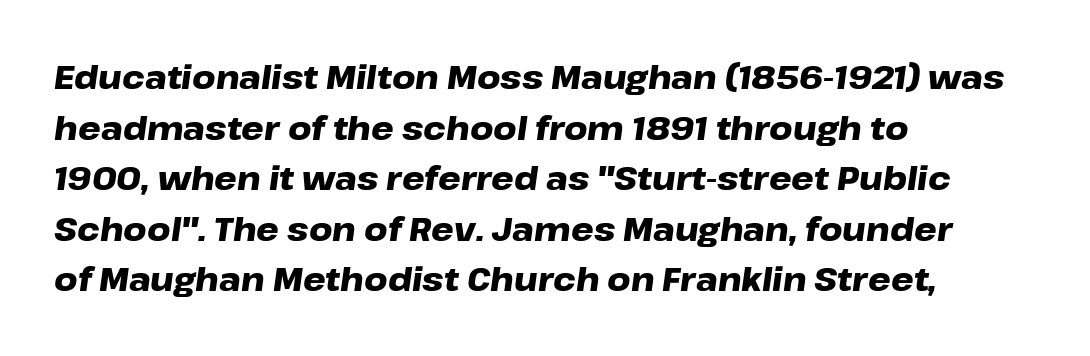
Q: Is the text bold? A: Yes.
Q: Is the text italic (slanted)? A: Yes, it leans right by about 8 degrees.
Q: Is the text underlined? A: No.
Q: How is the paragraph aligned? A: Left-aligned.
Q: Is the spacing between letters normal or unusually wide? A: Normal.
Q: Is the spacing between lines tight, normal or loose? A: Normal.
Q: Width (condensed, normal, or wide)? A: Wide.
Q: Stroke contrast? A: Low.
Q: x-height? A: Medium.
Q: Monospaced? A: No.
